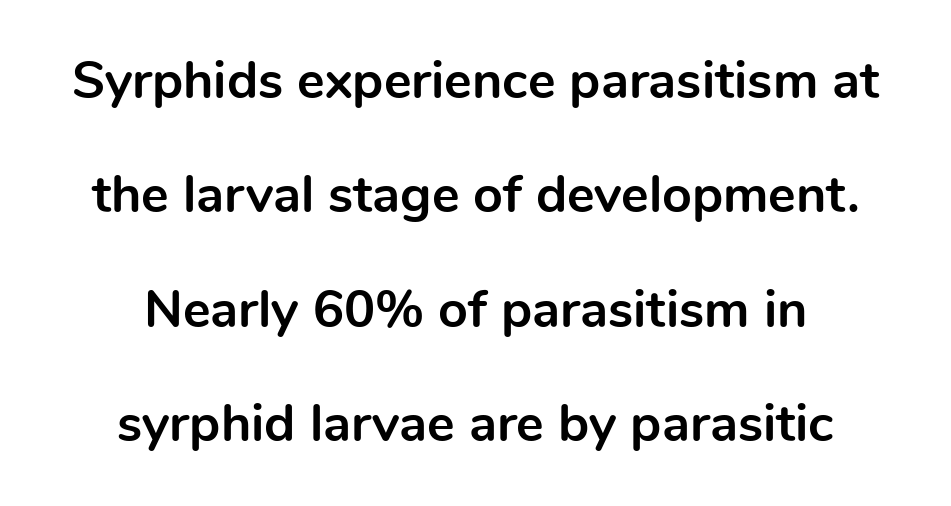
The image shows 52 px bold sans-serif type, upright; set centered, loose line spacing (2.2x), normal letter spacing, not underlined; a medium x-height.
